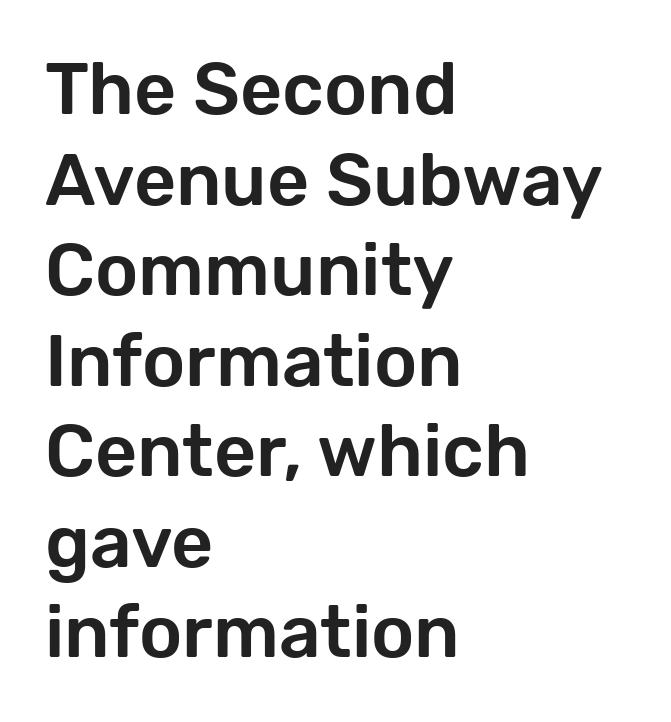
The image shows 73 px sans-serif type, upright; set left-aligned, line spacing 1.24x, normal letter spacing, not underlined; low stroke contrast and a medium x-height.
